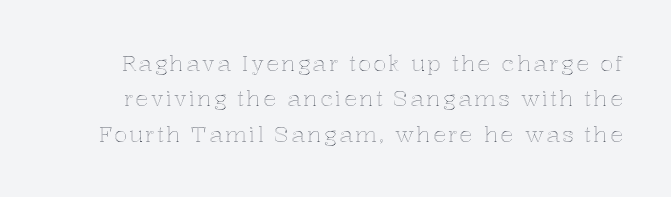
The space directly below the letters is spotless. One glance says typical: line gaps are just what's usual. You can tell it's not italic because the verticals are truly vertical.
